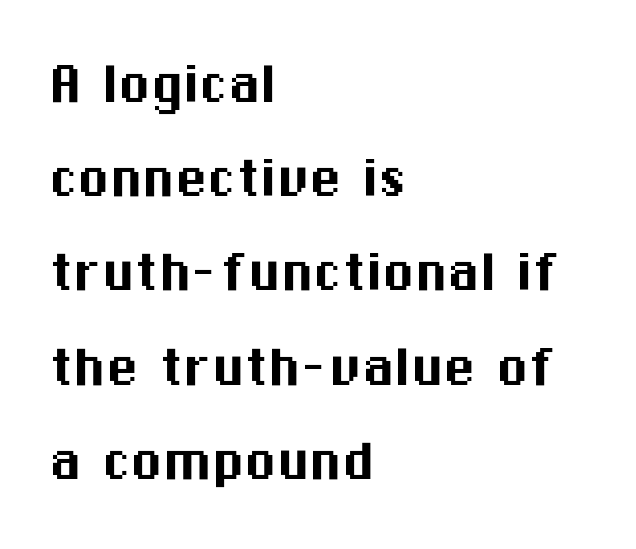
Decoration check: the copy has no underline. Rendered with straight, roman letterforms. This block has exactly the height ordinary leading produces. The face used here is a sans, in the tradition of grotesques and geometrics.
